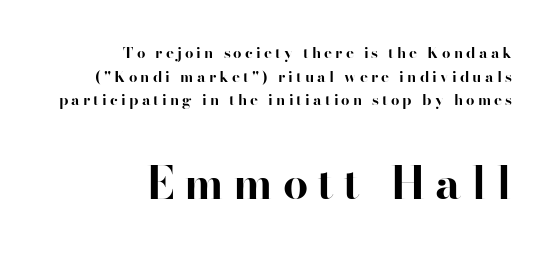
Little horizontal feet cap the strokes, marking this as serif type. The specimen omits any rule beneath the text block's lines. I'd describe the lettering as bold — thick and assertive. Do the characters align in a grid? No, the font is proportional.
